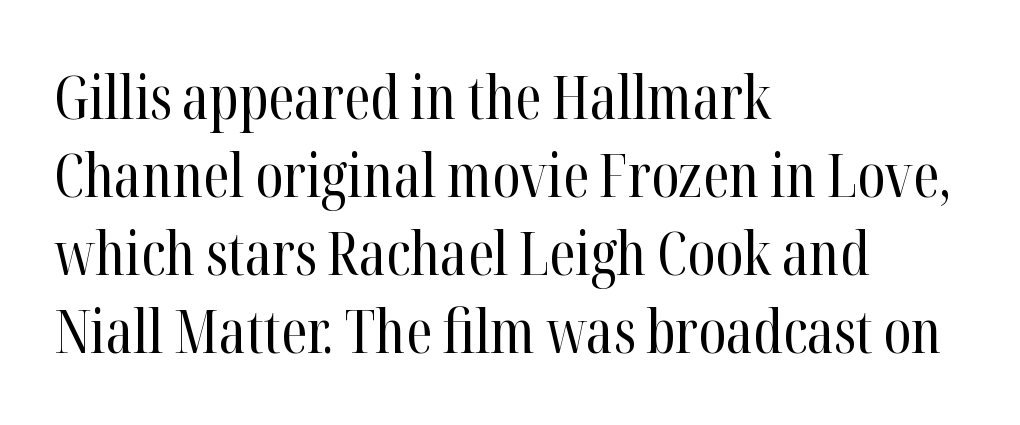
The image shows 60 px regular-weight, condensed serif type, upright; set left-aligned, normal line spacing (1.3x), normal letter spacing, not underlined; high stroke contrast and a medium x-height.
